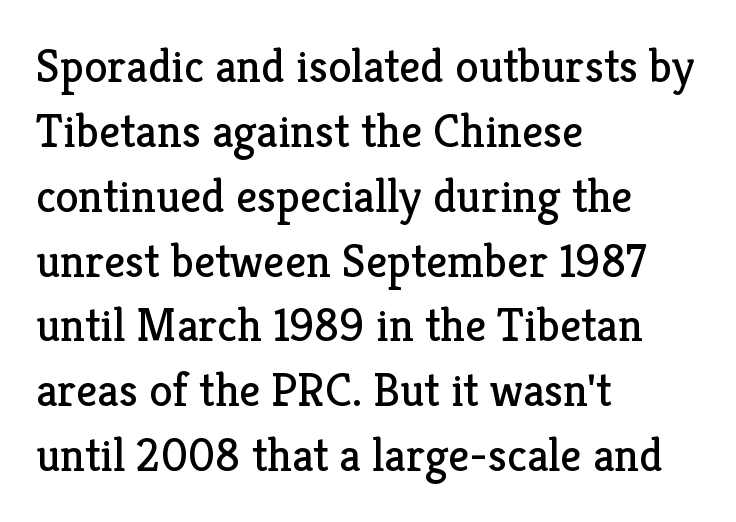
Q: Is the text bold? A: No.
Q: Is the text italic (slanted)? A: No, it is upright.
Q: Is the typeface a serif or a sans-serif typeface? A: Serif.
Q: Is the text underlined? A: No.
Q: How is the paragraph aligned? A: Left-aligned.
Q: Is the spacing between letters normal or unusually wide? A: Normal.
Q: Is the spacing between lines tight, normal or loose? A: Normal.
Q: Width (condensed, normal, or wide)? A: Normal.
Q: Stroke contrast? A: Low.
Q: x-height? A: Medium.
Q: Monospaced? A: No.
